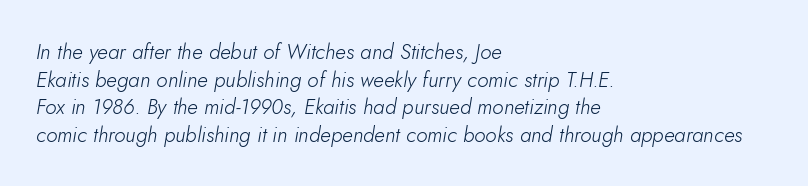
The image shows 21 px text type, italic (leaning right); set left-aligned, normal line spacing (1.31x), normal letter spacing, not underlined.
